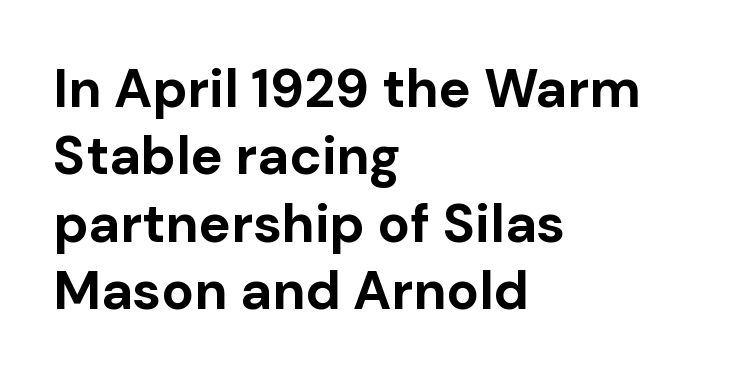
The characters look thick and weighty, a clear bold. This rendering features lettering with no underline. Examine the stroke ends and you'll find no serifs. Notice how descenders clear the ascenders below comfortably — that's standard leading. Here the glyphs are tracked normally, forming tight word shapes. Characters remain perfectly vertical along every line.
